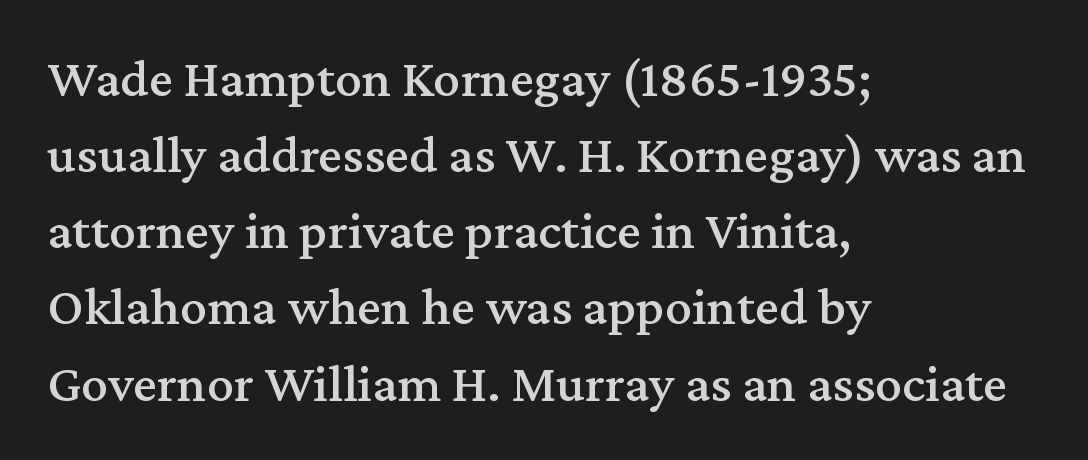
The image shows 54 px serif type, upright; set left-aligned, normal line spacing (1.41x), normal letter spacing, not underlined; medium stroke contrast and a medium x-height.
